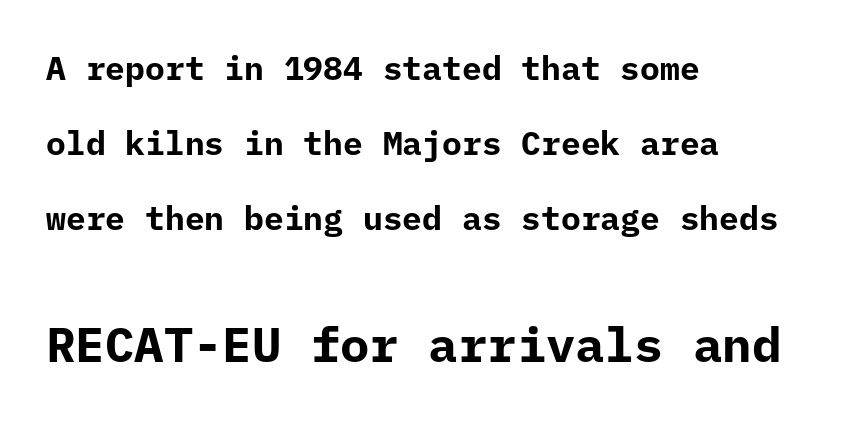
The image shows 49 px bold sans-serif type, upright, monospaced; set left-aligned, loose line spacing (2.28x), normal letter spacing, not underlined; the second (bottom) block is 1.48x larger; low stroke contrast and a medium x-height.
